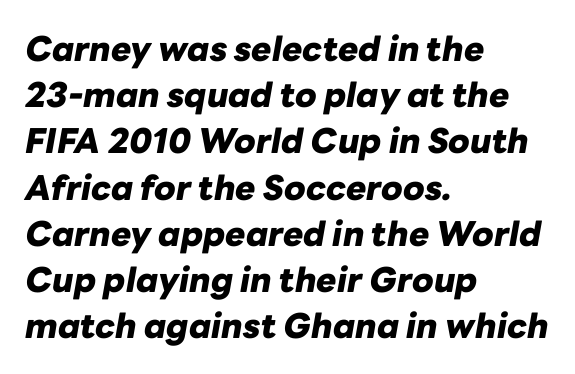
The axis of the letterforms is tilted away from vertical. The passage shown stacks its lines at a standard gap. Honestly, there is no underline to notice here at all. Each line starts at the same left margin while the right side varies.
